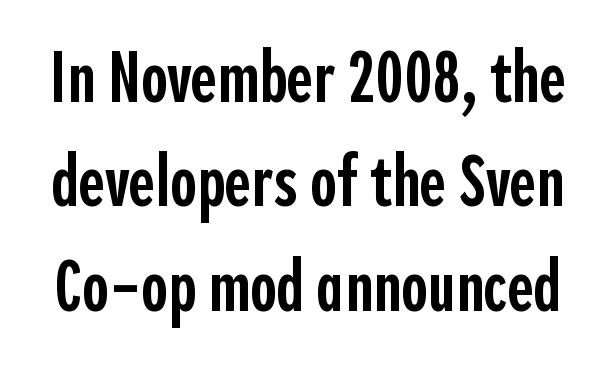
The image shows 73 px semibold, condensed sans-serif type, upright; set normal line spacing (1.43x), normal letter spacing, not underlined; a medium x-height.
